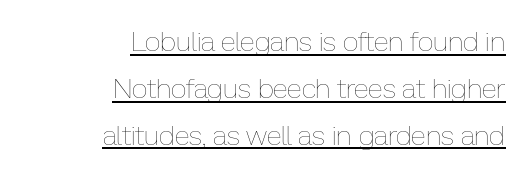
A normal amount of white space separates one row of letters from the next. Is the type heavy? It reads as light-to-regular instead. Look at the tracking — it's just the regular setting, nothing added. A roman cut, with each character standing at attention. Does a line run under the words? Yes, clearly.
